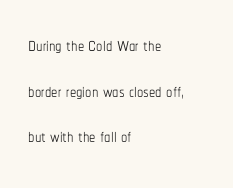
{"italic": "no", "bold": "no", "underline": "no", "align": "left", "line_spacing_ratio": 1.83, "letter_spacing": "normal", "letter_spacing_em": 0.0, "glyph_px": 25}
